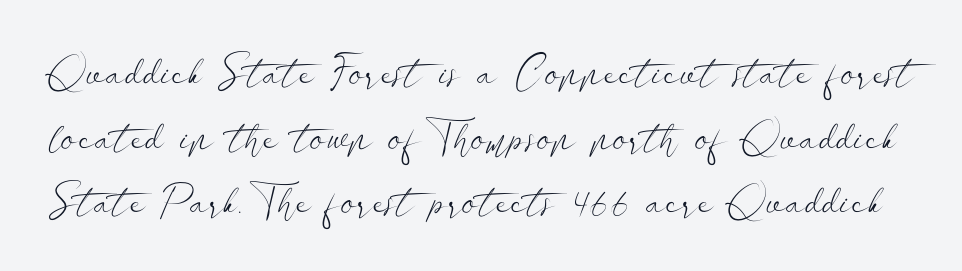
Q: Is the text bold? A: No.
Q: Is the text italic (slanted)? A: Yes.
Q: Is the typeface a serif or a sans-serif typeface? A: Sans-serif.
Q: Is the text underlined? A: No.
Q: Is the spacing between letters normal or unusually wide? A: Normal.
Q: Is the spacing between lines tight, normal or loose? A: Normal.
Q: Width (condensed, normal, or wide)? A: Wide.
Q: Stroke contrast? A: Low.
Q: x-height? A: Small.
Q: Monospaced? A: No.
